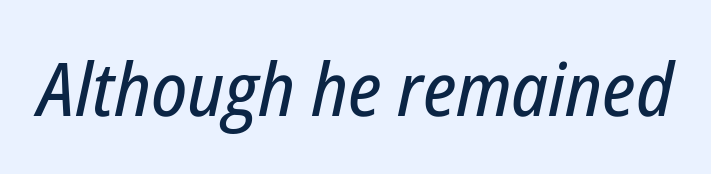
Does the lettering tilt? It does — this is italic. The rendering uses natural spacing where letterforms have individual widths. Spacing between characters is what you'd get straight out of the box. Quick note: underline off.
